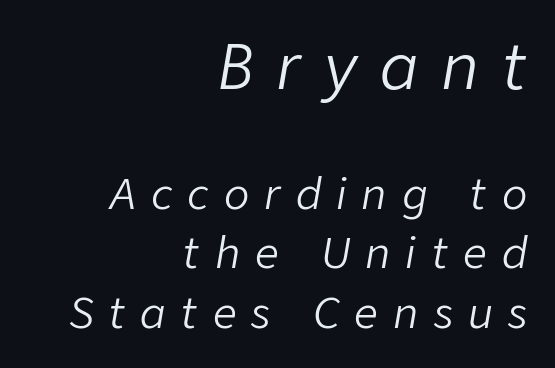
The image shows 63 px light type, italic (leaning right); set right-aligned, normal line spacing (1.42x), unusually wide letter spacing (+0.36 em), not underlined; the first (top) block is 1.5x larger; low stroke contrast and a medium x-height.
